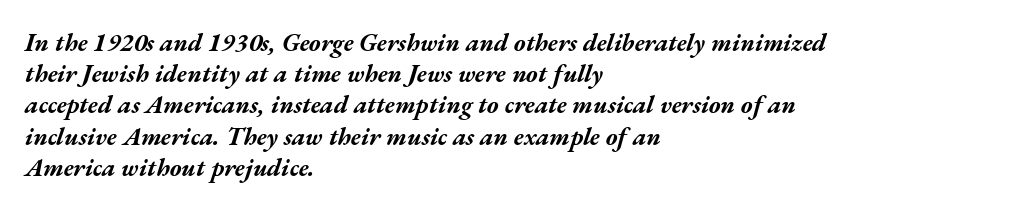
Q: Is the text bold? A: Yes.
Q: Is the text italic (slanted)? A: Yes, it leans right by about 17 degrees.
Q: Is the text underlined? A: No.
Q: How is the paragraph aligned? A: Left-aligned.
Q: Is the spacing between letters normal or unusually wide? A: Normal.
Q: Is the spacing between lines tight, normal or loose? A: Normal.
